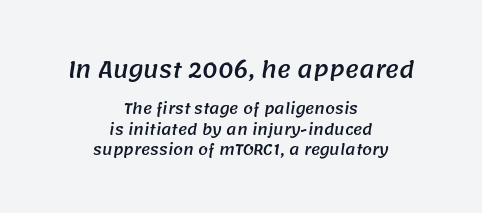
Q: Is the text underlined? A: No.
Q: How is the paragraph aligned? A: Centered.
Q: Is the spacing between letters normal or unusually wide? A: Normal.
Q: Is the spacing between lines tight, normal or loose? A: Normal.
Q: Which block of text is set in a larger size, the first (top) or the second (bottom)? A: The first (top) one.
